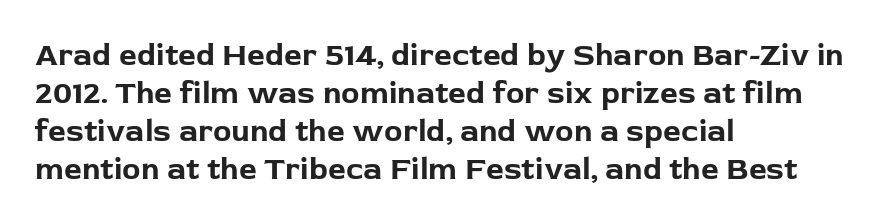
Q: Is the text bold? A: Yes.
Q: Is the text italic (slanted)? A: No, it is upright.
Q: Is the typeface a serif or a sans-serif typeface? A: Sans-serif.
Q: Is the text underlined? A: No.
Q: How is the paragraph aligned? A: Left-aligned.
Q: Is the spacing between letters normal or unusually wide? A: Normal.
Q: Width (condensed, normal, or wide)? A: Normal.
Q: Stroke contrast? A: Low.
Q: x-height? A: Medium.
Q: Monospaced? A: No.
